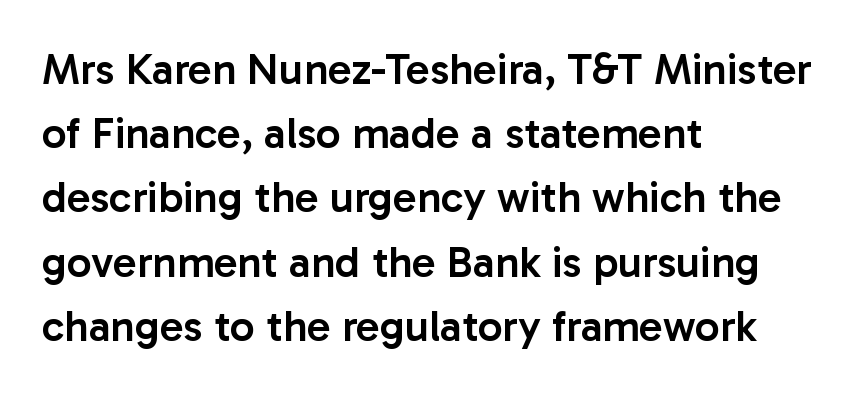
{"serif": "no", "italic": "no", "bold": "semi", "weight": "semibold", "width": "normal", "stroke_contrast": "low", "x_height": "medium", "monospaced": "no", "underline": "no", "align": "left", "line_spacing": "normal", "line_spacing_ratio": 1.46, "letter_spacing": "normal", "letter_spacing_em": 0.0, "glyph_px": 44}
